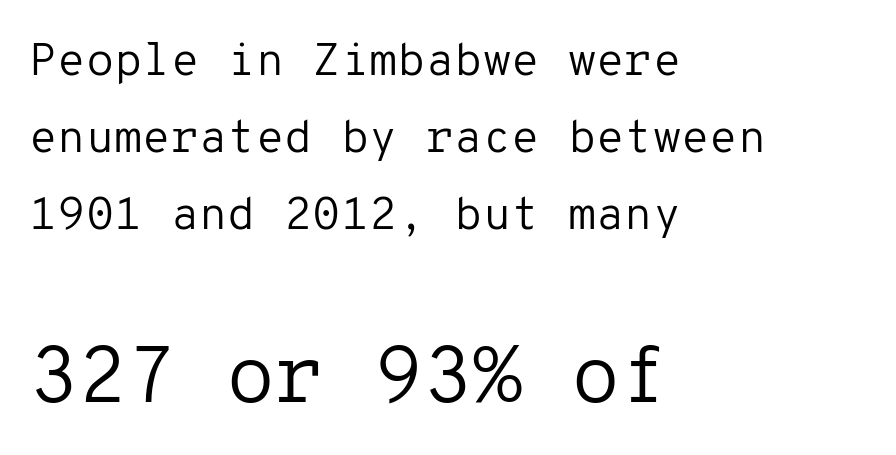
Characters follow at the spacing the type designer built in. Here the designer chose a console-style face with uniform glyph widths. No chunkiness to these letters — they're not bold. The typesetter chose a ragged-right arrangement here. The passage shown begins with its smaller block and ends with its larger one. Words float on clear page, feet unadorned.
